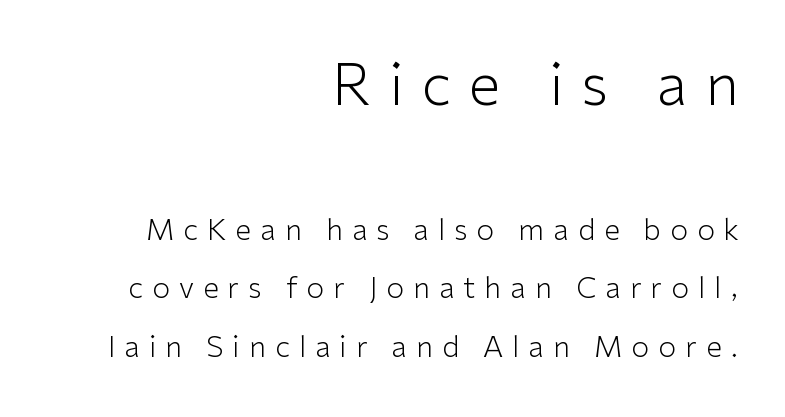
The image shows 58 px light sans-serif type, upright; set right-aligned, loose line spacing (2.02x), unusually wide letter spacing (+0.31 em), not underlined; the first (top) block is 2.0x larger; low stroke contrast and a medium x-height.
